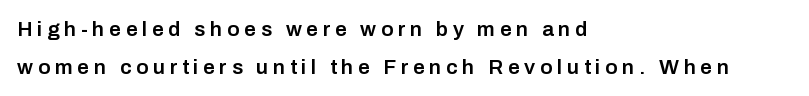
Heft: intermediate — a semibold. Alignment: flush left. Someone cranked the tracking dial way up on this one. Plain, unruled lines of type.
